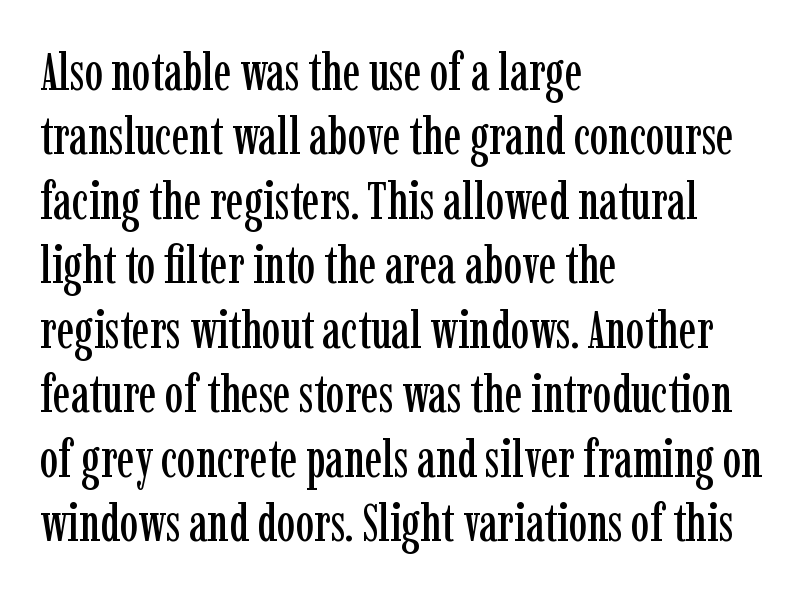
{"serif": "yes", "italic": "no", "width": "condensed", "stroke_contrast": "low", "x_height": "medium", "monospaced": "no", "underline": "no", "align": "left", "line_spacing_ratio": 1.24, "letter_spacing": "normal", "letter_spacing_em": 0.0, "glyph_px": 52}
